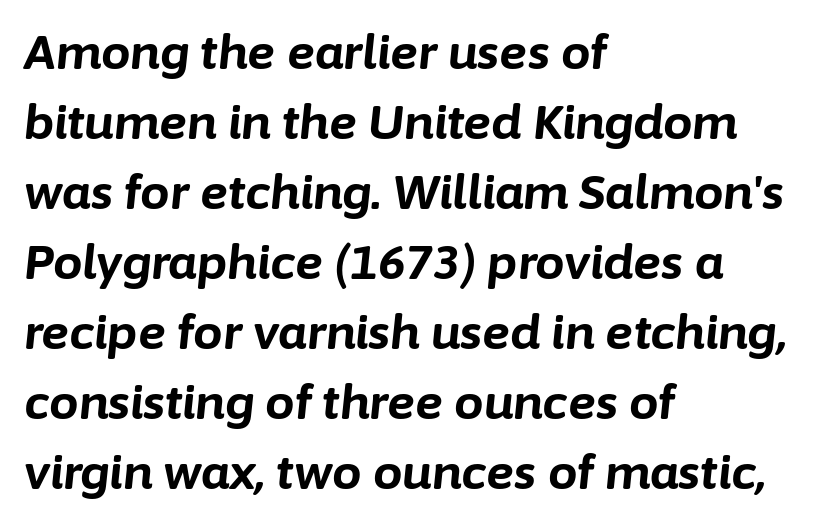
The image shows 47 px bold type, italic (leaning right); set left-aligned, normal line spacing (1.49x), normal letter spacing, not underlined; low stroke contrast and a medium x-height.
